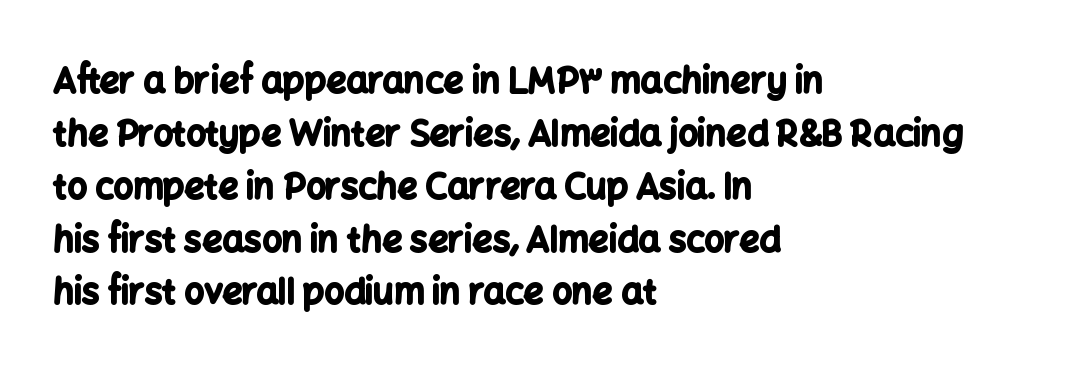
{"serif": "no", "italic": "no", "bold": "yes", "weight": "bold", "width": "normal", "stroke_contrast": "low", "x_height": "medium", "monospaced": "no", "underline": "no", "align": "left", "line_spacing": "normal", "line_spacing_ratio": 1.51, "letter_spacing": "normal", "letter_spacing_em": 0.0, "glyph_px": 35}
